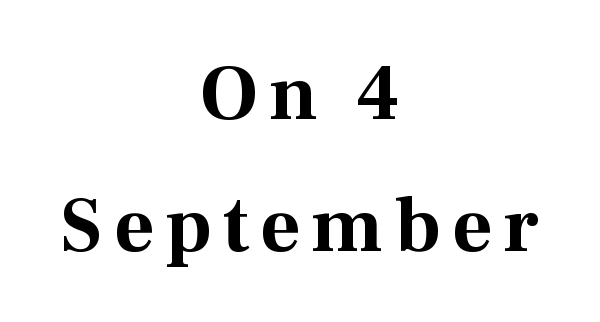
Varying glyph widths throughout — classic text-font behaviour. Students, this is bold: see how much ink each stroke carries. The string is rendered with underlining switched off. The rows are spaced the way most documents space them. Small tapered or slab feet sit at the stroke ends, so this counts as serif.
